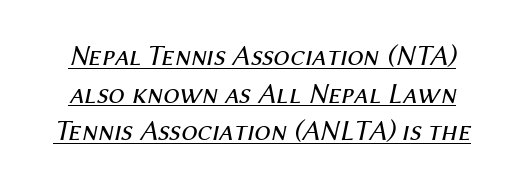
A typesetter would call this proportional, since set widths differ per character. These lines were composed using italics. The rows are spaced the way most documents space them. Has an underline been added? It has. On a weight scale, this lands at 450 or below.
